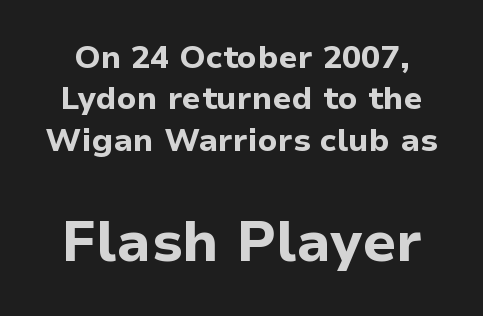
You could not count columns in this text — the font is proportionally spaced. Horizontal bands of white between lines are of average thickness. How heavy is the stroke? Heavy — this is a bold. The characters display no serif detailing; their extremities are plain. Typesetter's note — lower block bumped up in size, upper block left smaller.
